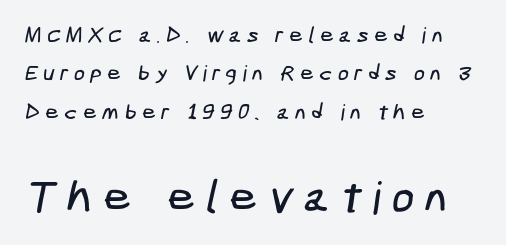
Glance below the letters and you will spot only blank space. Does the copy run flush right? No — it runs flush left. A typesetter would call this heavily tracked-out type. The more generous point size was reserved for the lower chunk. No feet cap the strokes, marking this as sans-serif type.
